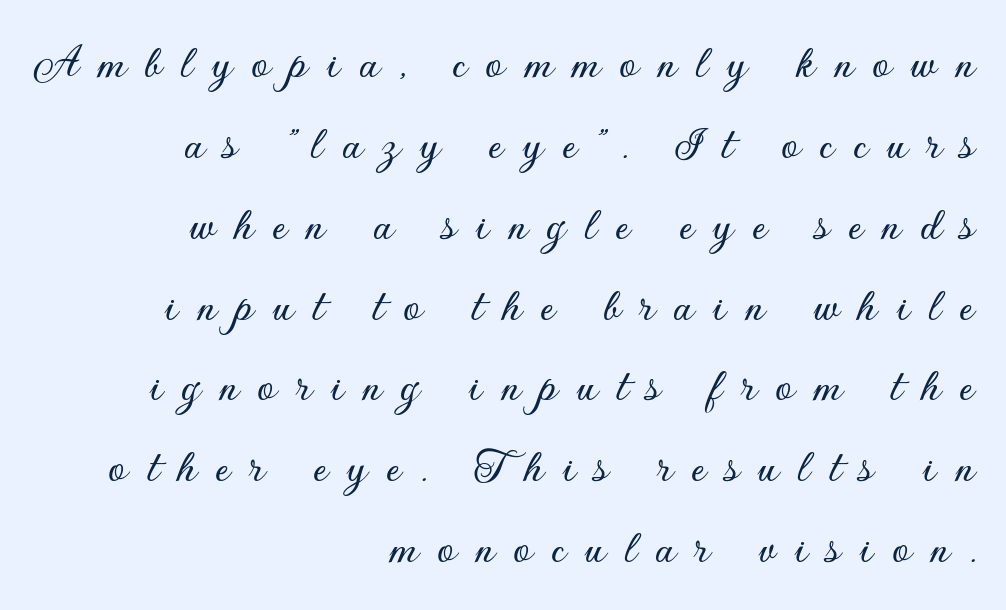
{"serif": "no", "width": "normal", "stroke_contrast": "low", "x_height": "small", "monospaced": "no", "underline": "no", "align": "right", "line_spacing": "normal", "line_spacing_ratio": 1.65, "letter_spacing": "wide", "letter_spacing_em": 0.38, "glyph_px": 49}
